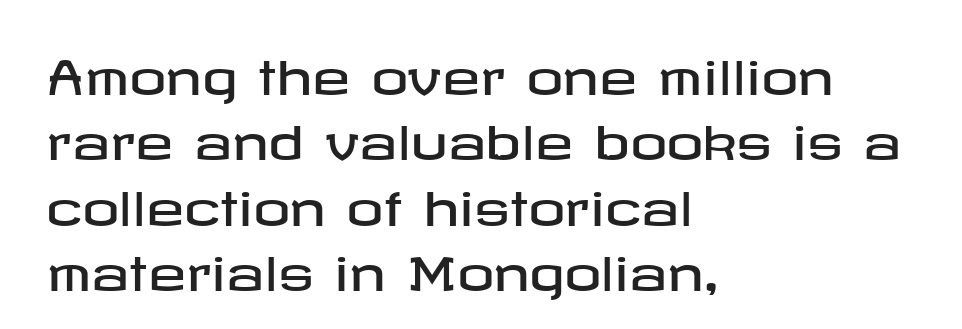
Q: Is the text italic (slanted)? A: No, it is upright.
Q: Is the typeface a serif or a sans-serif typeface? A: Sans-serif.
Q: Is the text underlined? A: No.
Q: How is the paragraph aligned? A: Left-aligned.
Q: Is the spacing between letters normal or unusually wide? A: Normal.
Q: Is the spacing between lines tight, normal or loose? A: Normal.
Q: Width (condensed, normal, or wide)? A: Wide.
Q: Stroke contrast? A: Low.
Q: x-height? A: Medium.
